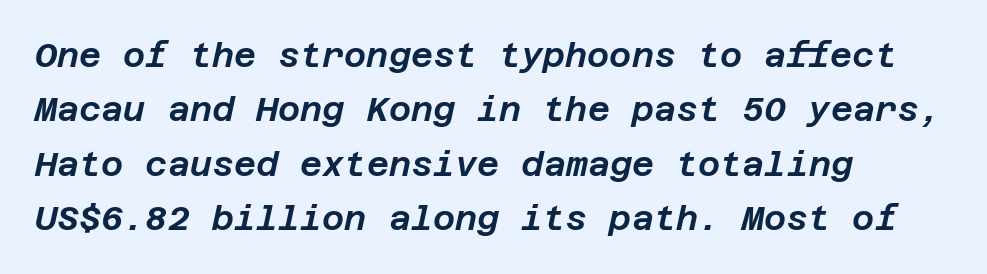
{"italic": "yes", "lean": "right", "slant_degrees": 12, "width": "normal", "stroke_contrast": "low", "x_height": "large", "underline": "no", "align": "left", "line_spacing": "normal", "line_spacing_ratio": 1.6, "letter_spacing": "normal", "letter_spacing_em": 0.0, "glyph_px": 34}
